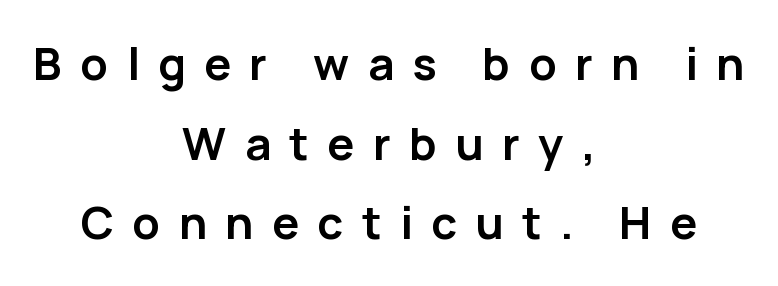
The image shows 45 px semibold sans-serif type, upright; set centered, line spacing 1.77x, unusually wide letter spacing (+0.41 em), not underlined; low stroke contrast and a medium x-height.
